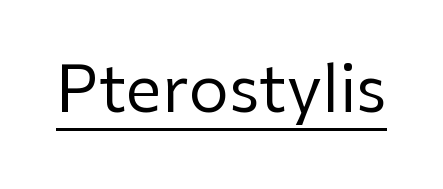
What decoration does the sample have? An underline. No chunkiness to these letters — they're not bold. The line texture is even and compact thanks to regular tracking. The letters stand straight up with perfectly vertical stems.
